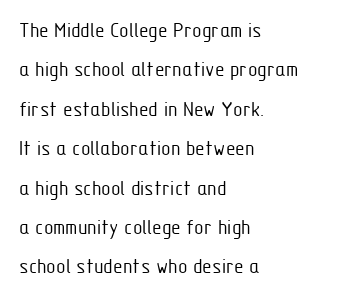
The image shows 22 px text type, upright; set left-aligned, line spacing 1.79x, normal letter spacing, not underlined.
